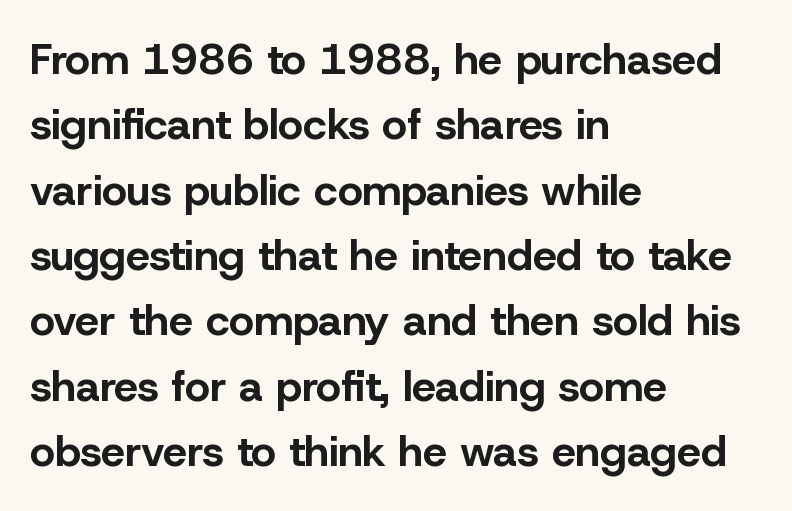
Q: Is the text bold? A: Yes.
Q: Is the text italic (slanted)? A: No, it is upright.
Q: Is the typeface a serif or a sans-serif typeface? A: Sans-serif.
Q: Is the text underlined? A: No.
Q: How is the paragraph aligned? A: Left-aligned.
Q: Is the spacing between letters normal or unusually wide? A: Normal.
Q: Is the spacing between lines tight, normal or loose? A: Normal.
Q: Width (condensed, normal, or wide)? A: Normal.
Q: Stroke contrast? A: Low.
Q: x-height? A: Medium.
Q: Monospaced? A: No.
